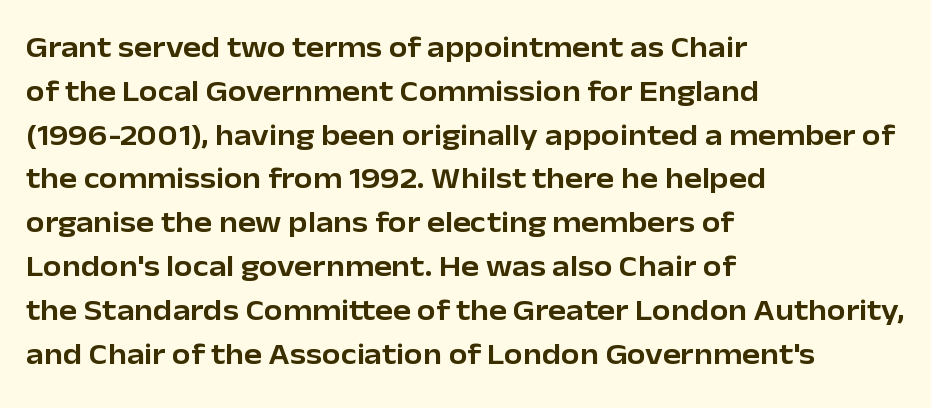
Q: Is the text italic (slanted)? A: No, it is upright.
Q: Is the typeface a serif or a sans-serif typeface? A: Sans-serif.
Q: Is the text underlined? A: No.
Q: How is the paragraph aligned? A: Left-aligned.
Q: Is the spacing between letters normal or unusually wide? A: Normal.
Q: Is the spacing between lines tight, normal or loose? A: Normal.
Q: Width (condensed, normal, or wide)? A: Normal.
Q: Stroke contrast? A: Low.
Q: x-height? A: Medium.
Q: Monospaced? A: No.
